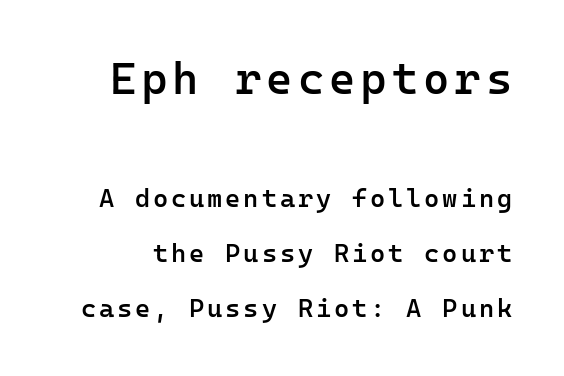
Q: Is the text bold? A: Semi-bold.
Q: Is the text italic (slanted)? A: No, it is upright.
Q: Is the typeface a serif or a sans-serif typeface? A: Sans-serif.
Q: Is the text underlined? A: No.
Q: Is the spacing between lines tight, normal or loose? A: Loose.
Q: Which block of text is set in a larger size, the first (top) or the second (bottom)? A: The first (top) one.
Q: Width (condensed, normal, or wide)? A: Normal.
Q: Stroke contrast? A: Low.
Q: x-height? A: Medium.
Q: Monospaced? A: Yes.
